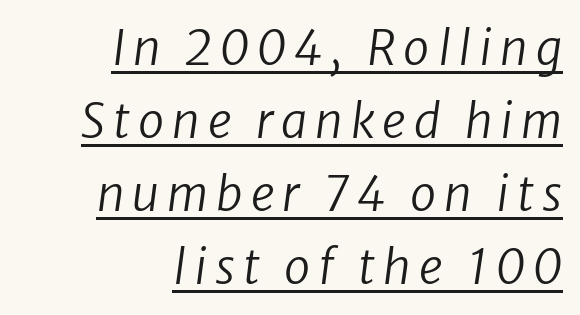
Ink coverage per letter is moderate at most. In designer terms, the underline attribute is active on this setting. You can tell it's italic because the verticals aren't actually vertical. Horizontally, the lines are justified to the trailing edge only.
